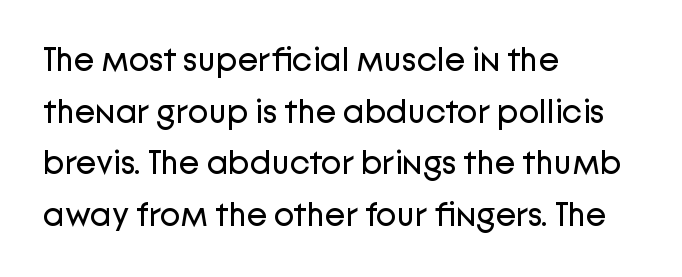
Q: Is the text bold? A: No.
Q: Is the text italic (slanted)? A: No, it is upright.
Q: Is the typeface a serif or a sans-serif typeface? A: Sans-serif.
Q: Is the text underlined? A: No.
Q: How is the paragraph aligned? A: Left-aligned.
Q: Is the spacing between letters normal or unusually wide? A: Normal.
Q: Is the spacing between lines tight, normal or loose? A: Normal.
Q: Width (condensed, normal, or wide)? A: Normal.
Q: Stroke contrast? A: Low.
Q: x-height? A: Medium.
Q: Monospaced? A: No.
